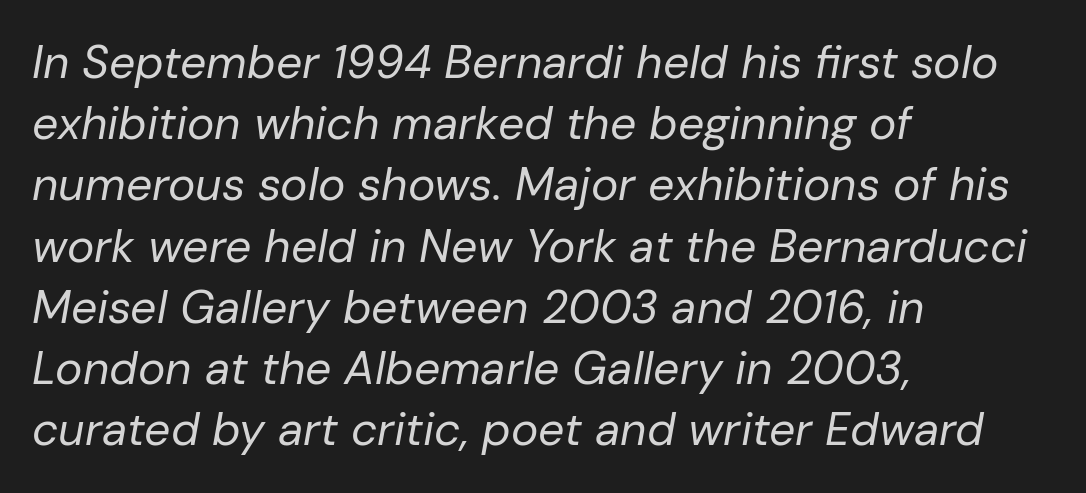
The image shows 46 px regular-weight type, italic (leaning right); set left-aligned, normal line spacing (1.33x), normal letter spacing, not underlined; low stroke contrast and a medium x-height.
